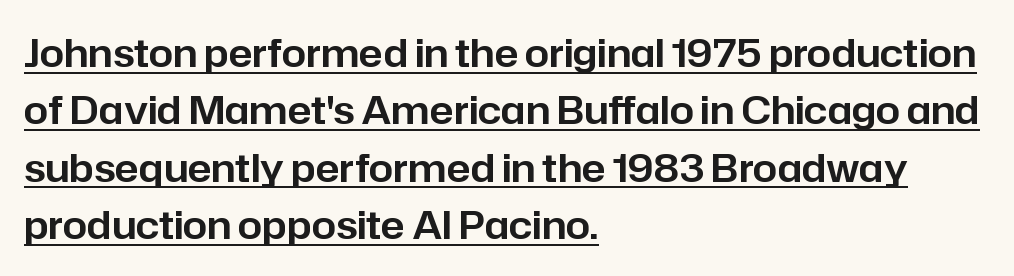
Q: Is the text italic (slanted)? A: No, it is upright.
Q: Is the typeface a serif or a sans-serif typeface? A: Sans-serif.
Q: Is the text underlined? A: Yes.
Q: How is the paragraph aligned? A: Left-aligned.
Q: Is the spacing between letters normal or unusually wide? A: Normal.
Q: Is the spacing between lines tight, normal or loose? A: Normal.
Q: Width (condensed, normal, or wide)? A: Normal.
Q: Stroke contrast? A: Low.
Q: x-height? A: Medium.
Q: Monospaced? A: No.
